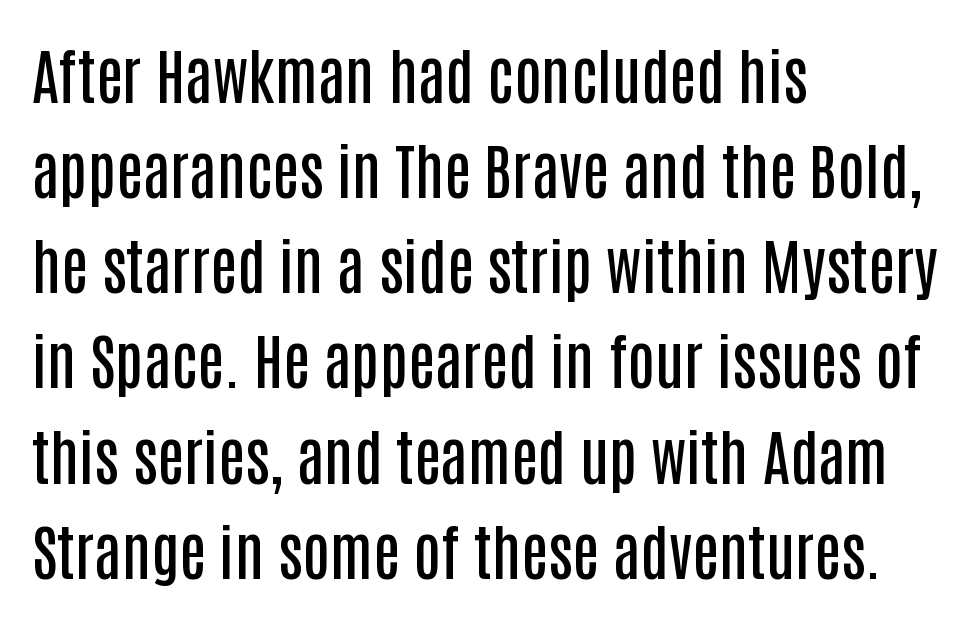
Which margin do the lines hug? The left one — the right edge is uneven. The tracking reads as untouched default to a designer's eye. Note: no serifs on the glyphs. Students, this is semibold: more ink than regular, less than bold. Quick note: not italic, upright.
